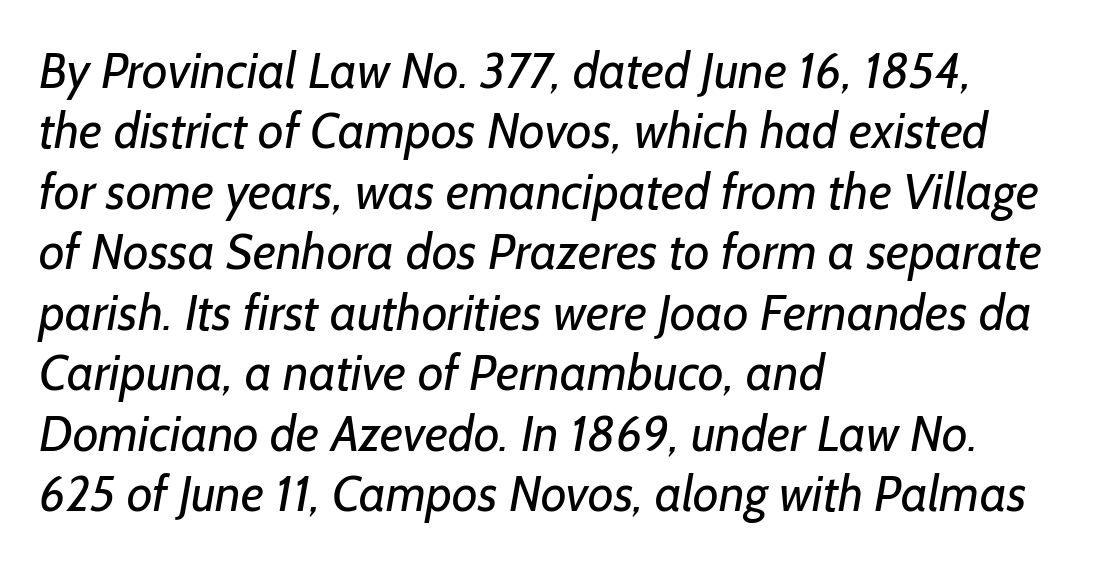
{"serif": "no", "bold": "no", "weight": "regular", "width": "normal", "stroke_contrast": "low", "x_height": "medium", "monospaced": "no", "underline": "no", "align": "left", "line_spacing_ratio": 1.21, "letter_spacing": "normal", "letter_spacing_em": 0.0, "glyph_px": 50}
